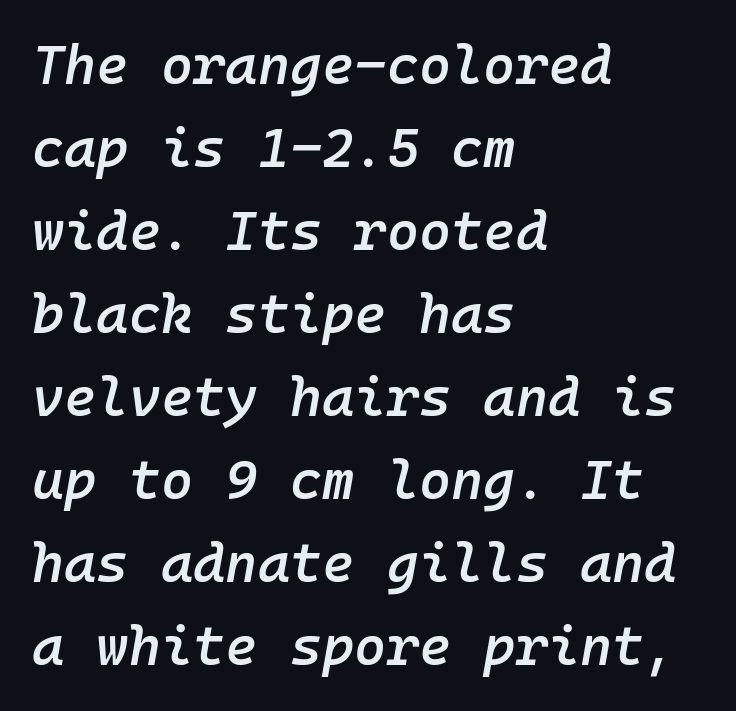
The image shows 55 px semibold type, italic (leaning right), monospaced; set left-aligned, normal line spacing (1.51x), normal letter spacing, not underlined; low stroke contrast and a medium x-height.
